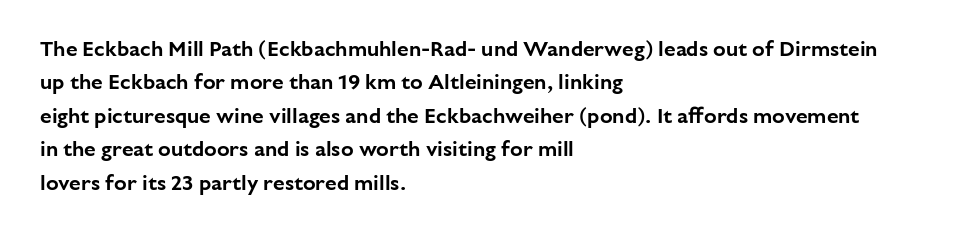
The image shows 21 px text type, upright; set left-aligned, normal line spacing (1.59x), normal letter spacing, not underlined.
